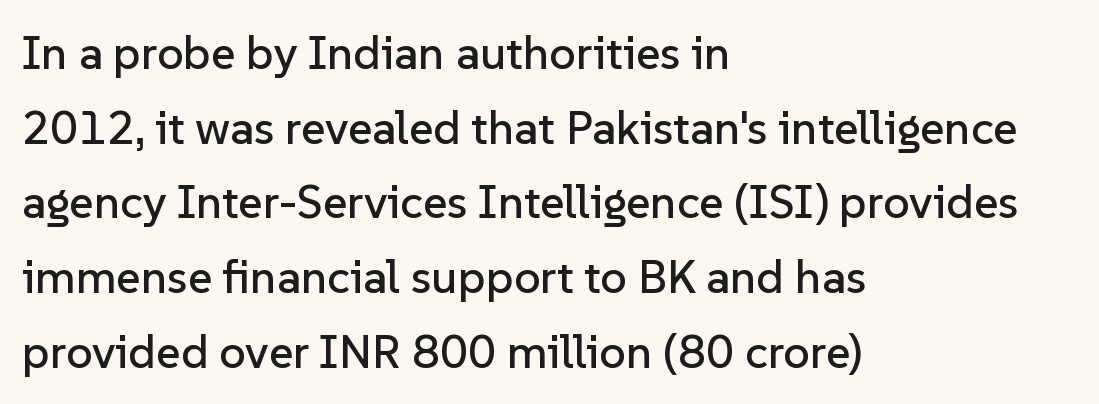
The image shows 47 px sans-serif type, upright; set left-aligned, normal line spacing (1.59x), normal letter spacing, not underlined; low stroke contrast and a medium x-height.
